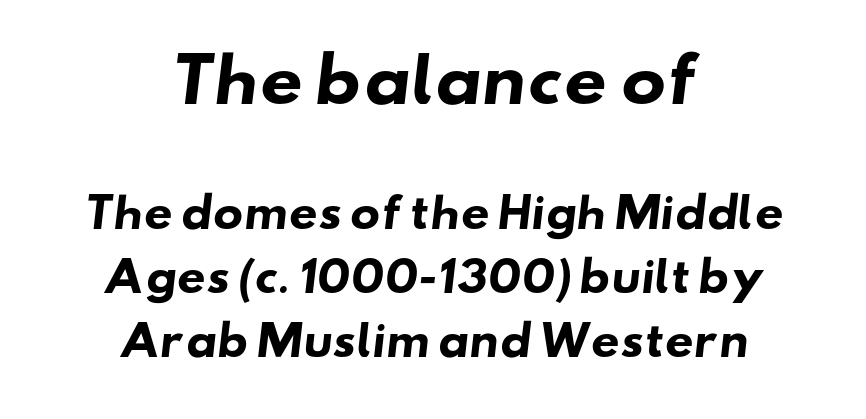
This sample has the flowing, uneven cadence of proportional lettering. Short note: letters normally spaced. This block has exactly the height ordinary leading produces. This sample uses a sans-serif face. Summary of weight: heavy, a full bold.
